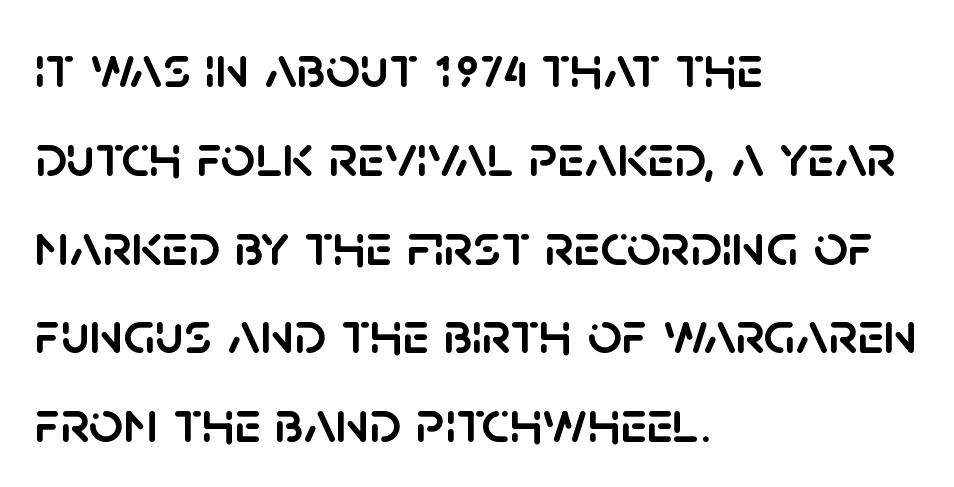
Q: Is the text italic (slanted)? A: No, it is upright.
Q: Is the typeface a serif or a sans-serif typeface? A: Sans-serif.
Q: Is the text underlined? A: No.
Q: How is the paragraph aligned? A: Left-aligned.
Q: Is the spacing between letters normal or unusually wide? A: Normal.
Q: Is the spacing between lines tight, normal or loose? A: Normal.
Q: Width (condensed, normal, or wide)? A: Normal.
Q: Stroke contrast? A: Low.
Q: x-height? A: Large.
Q: Monospaced? A: No.
